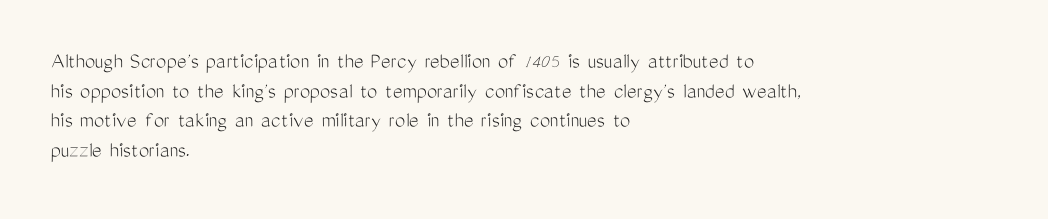
{"italic": "no", "bold": "no", "underline": "no", "align": "left", "line_spacing": "normal", "line_spacing_ratio": 1.29, "letter_spacing": "normal", "letter_spacing_em": 0.0, "glyph_px": 23}
